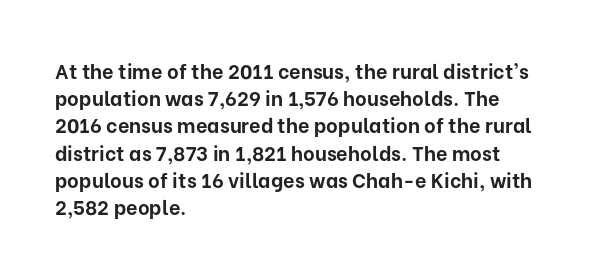
Q: Is the text bold? A: Yes.
Q: Is the text italic (slanted)? A: No, it is upright.
Q: Is the text underlined? A: No.
Q: How is the paragraph aligned? A: Left-aligned.
Q: Is the spacing between letters normal or unusually wide? A: Normal.
Q: Is the spacing between lines tight, normal or loose? A: Normal.
